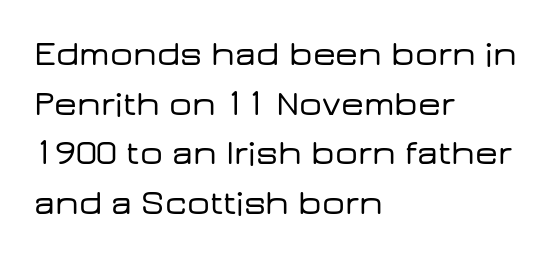
The image shows 36 px wide sans-serif type, upright; set left-aligned, normal line spacing (1.38x), normal letter spacing, not underlined; low stroke contrast and a medium x-height.
